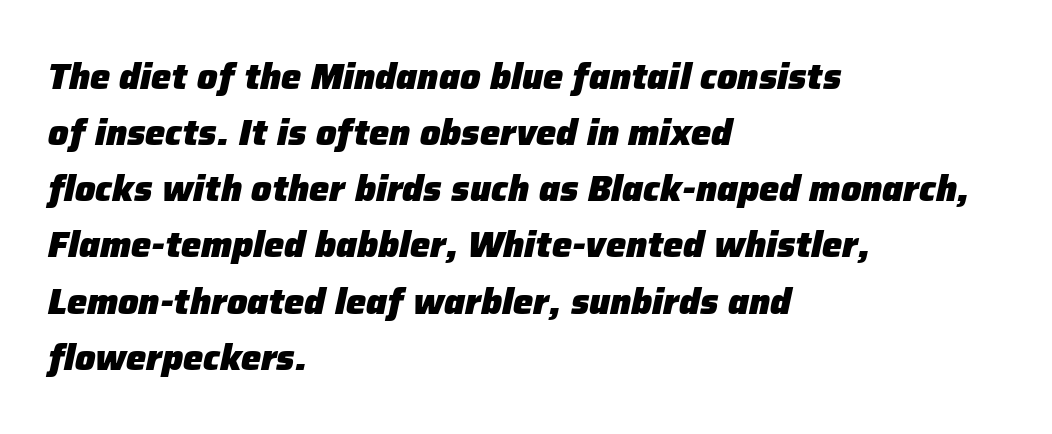
Q: Is the text bold? A: Yes.
Q: Is the text italic (slanted)? A: Yes, it leans right by about 12 degrees.
Q: Is the text underlined? A: No.
Q: How is the paragraph aligned? A: Left-aligned.
Q: Is the spacing between letters normal or unusually wide? A: Normal.
Q: Is the spacing between lines tight, normal or loose? A: Normal.
Q: Width (condensed, normal, or wide)? A: Normal.
Q: Stroke contrast? A: Low.
Q: x-height? A: Medium.
Q: Monospaced? A: No.
